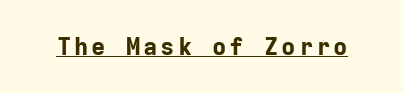
The string is rendered with underlining switched on. The face used here has the dense, thick strokes of a bold. This is roman type, the default non-slanted kind.
